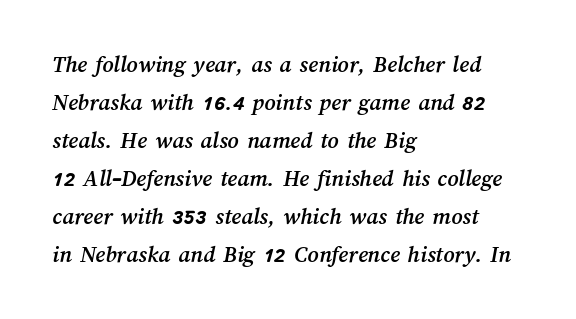
Q: Is the text underlined? A: No.
Q: How is the paragraph aligned? A: Left-aligned.
Q: Is the spacing between letters normal or unusually wide? A: Normal.
Q: Is the spacing between lines tight, normal or loose? A: Normal.
